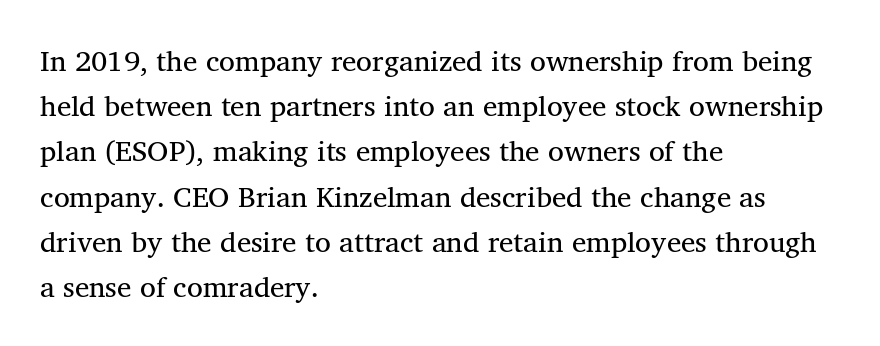
The image shows 29 px regular-weight serif type, upright; set left-aligned, normal line spacing (1.56x), normal letter spacing, not underlined; medium stroke contrast and a medium x-height.
